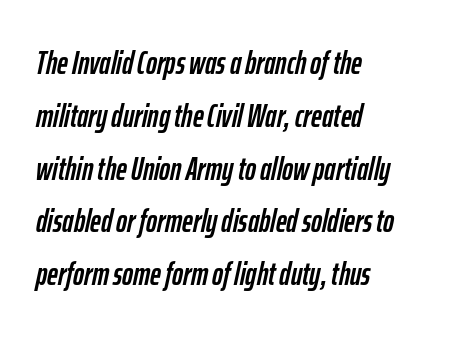
Q: Is the text italic (slanted)? A: Yes, it leans right by about 12 degrees.
Q: Is the text underlined? A: No.
Q: How is the paragraph aligned? A: Left-aligned.
Q: Is the spacing between letters normal or unusually wide? A: Normal.
Q: Is the spacing between lines tight, normal or loose? A: Normal.
Q: Width (condensed, normal, or wide)? A: Condensed.
Q: Stroke contrast? A: Low.
Q: x-height? A: Medium.
Q: Monospaced? A: No.
